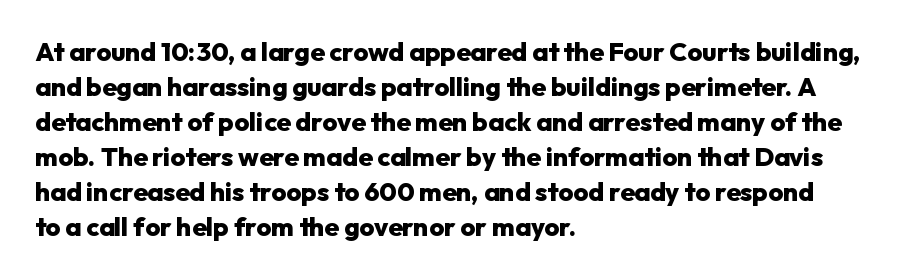
Q: Is the text bold? A: Yes.
Q: Is the text italic (slanted)? A: No, it is upright.
Q: Is the text underlined? A: No.
Q: How is the paragraph aligned? A: Left-aligned.
Q: Is the spacing between letters normal or unusually wide? A: Normal.
Q: Is the spacing between lines tight, normal or loose? A: Normal.
